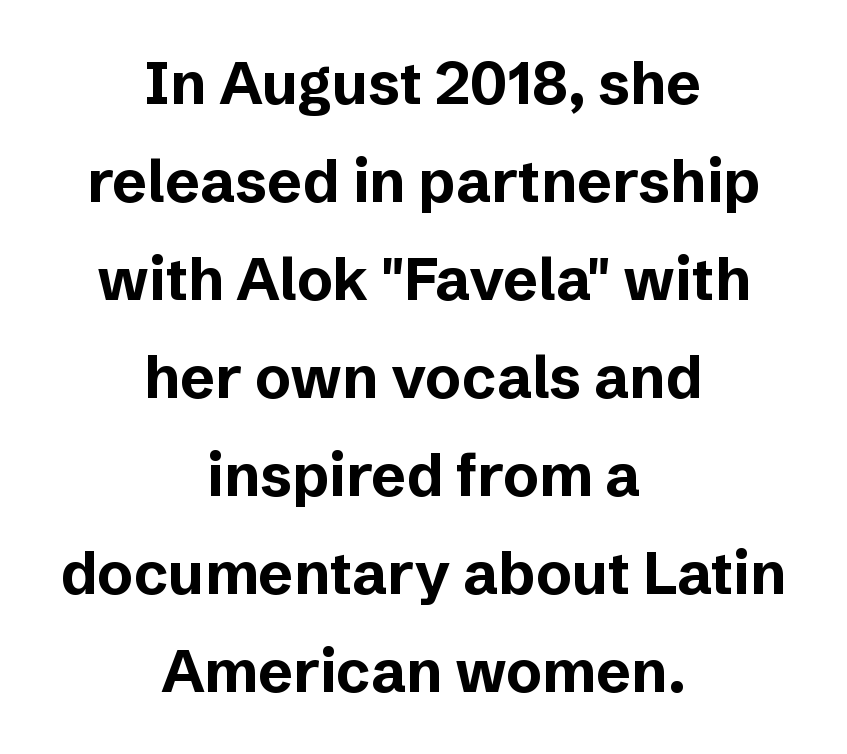
{"serif": "no", "italic": "no", "bold": "yes", "weight": "bold", "width": "normal", "stroke_contrast": "low", "x_height": "medium", "monospaced": "no", "underline": "no", "align": "center", "line_spacing": "normal", "line_spacing_ratio": 1.66, "letter_spacing": "normal", "letter_spacing_em": 0.0, "glyph_px": 59}
